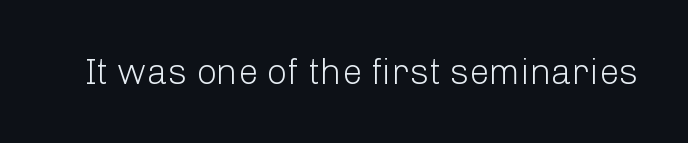
Q: Is the text bold? A: No.
Q: Is the text italic (slanted)? A: No, it is upright.
Q: Is the typeface a serif or a sans-serif typeface? A: Sans-serif.
Q: Is the text underlined? A: No.
Q: Is the spacing between letters normal or unusually wide? A: Normal.
Q: Width (condensed, normal, or wide)? A: Normal.
Q: Stroke contrast? A: Low.
Q: x-height? A: Medium.
Q: Monospaced? A: No.
